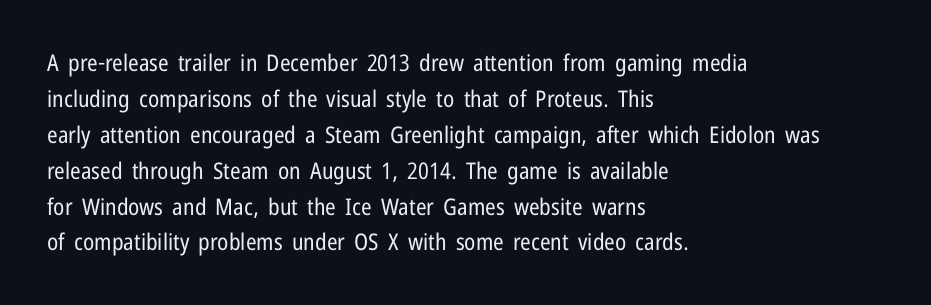
Q: Is the text bold? A: No.
Q: Is the text italic (slanted)? A: No, it is upright.
Q: Is the text underlined? A: No.
Q: How is the paragraph aligned? A: Left-aligned.
Q: Is the spacing between letters normal or unusually wide? A: Normal.
Q: Is the spacing between lines tight, normal or loose? A: Normal.
